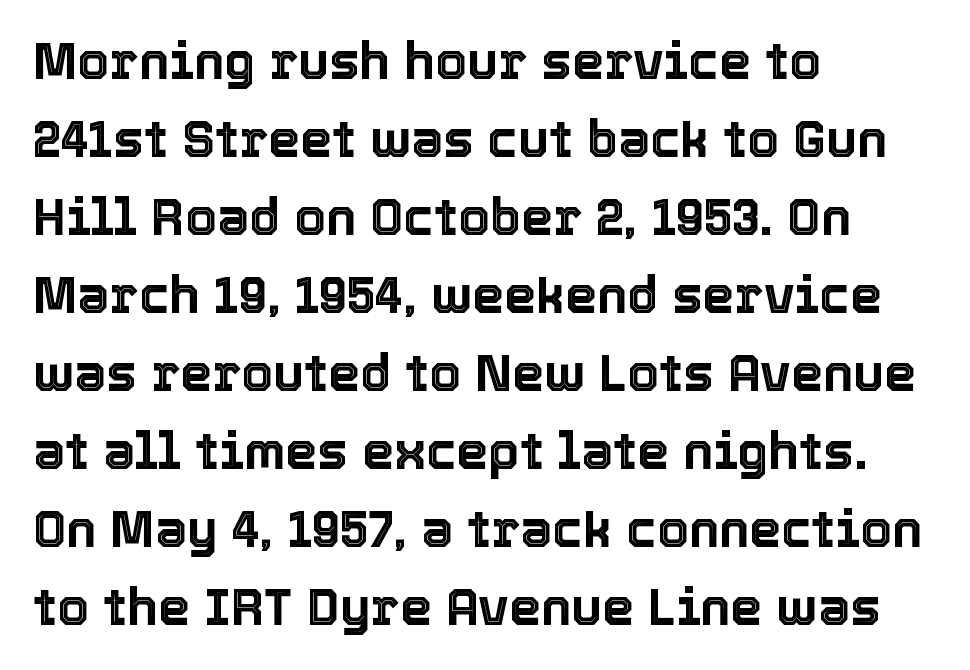
{"italic": "no", "width": "normal", "x_height": "medium", "monospaced": "no", "underline": "no", "align": "left", "line_spacing": "normal", "line_spacing_ratio": 1.53, "letter_spacing": "normal", "letter_spacing_em": 0.0, "glyph_px": 51}
